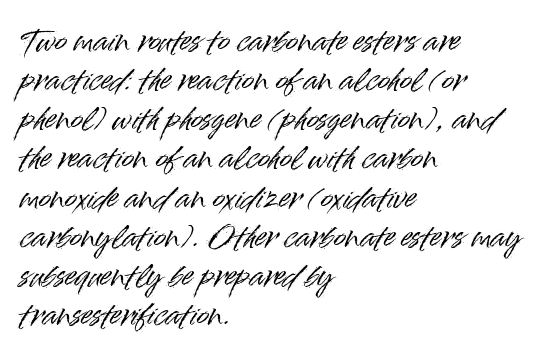
The image shows 29 px sans-serif type; set left-aligned, normal line spacing (1.35x), normal letter spacing, not underlined; high stroke contrast and a small x-height.
